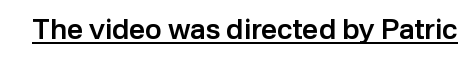
The letters are semibold — heavier than regular but short of a full bold. This sample uses an upright cut, with every glyph sitting square on the baseline. This sample carries an underscore along the baseline area. Students, note that the glyphs here touch the page at normal intervals. The rendering uses natural spacing where letterforms have individual widths.
